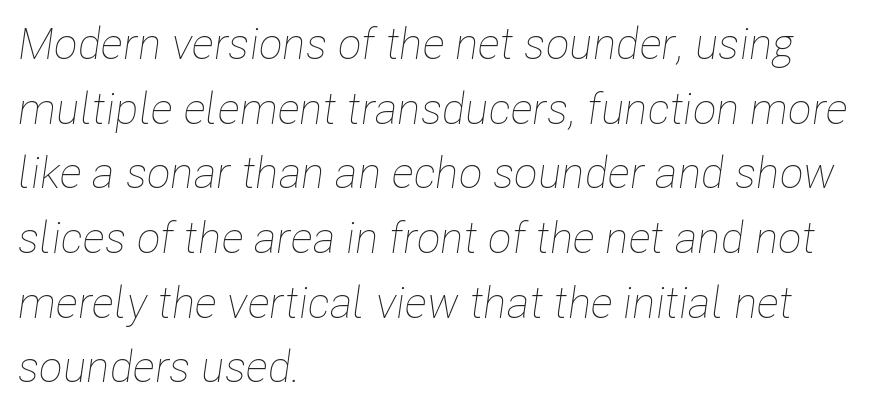
Q: Is the text bold? A: No.
Q: Is the text italic (slanted)? A: Yes, it leans right by about 8 degrees.
Q: Is the text underlined? A: No.
Q: How is the paragraph aligned? A: Left-aligned.
Q: Is the spacing between letters normal or unusually wide? A: Normal.
Q: Is the spacing between lines tight, normal or loose? A: Normal.
Q: Width (condensed, normal, or wide)? A: Condensed.
Q: Stroke contrast? A: Low.
Q: x-height? A: Medium.
Q: Monospaced? A: No.
